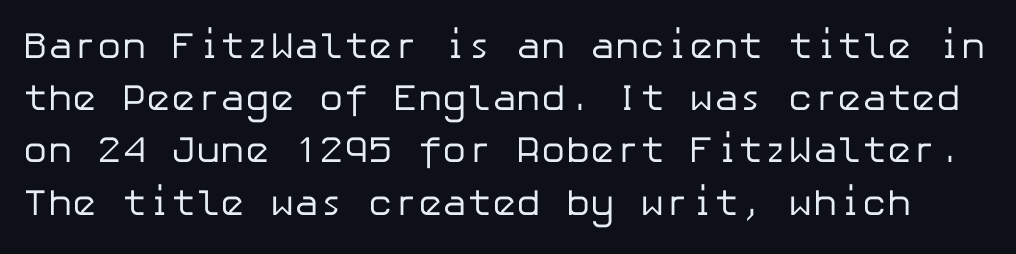
The image shows 37 px regular-weight sans-serif type, upright; set normal line spacing (1.41x), normal letter spacing, not underlined; low stroke contrast and a medium x-height.
